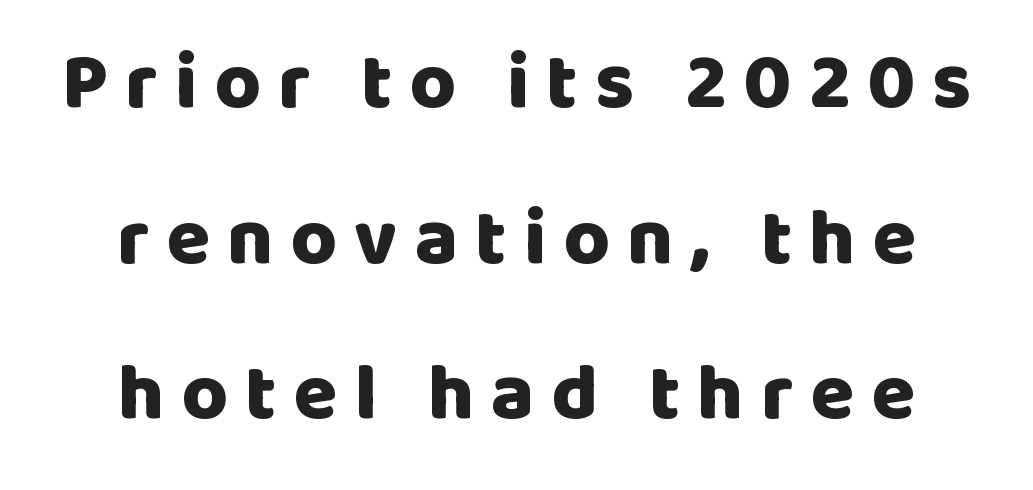
Q: Is the text bold? A: Yes.
Q: Is the text italic (slanted)? A: No, it is upright.
Q: Is the typeface a serif or a sans-serif typeface? A: Sans-serif.
Q: Is the text underlined? A: No.
Q: How is the paragraph aligned? A: Centered.
Q: Is the spacing between letters normal or unusually wide? A: Unusually wide.
Q: Is the spacing between lines tight, normal or loose? A: Loose.
Q: Width (condensed, normal, or wide)? A: Normal.
Q: Stroke contrast? A: Low.
Q: x-height? A: Large.
Q: Monospaced? A: No.
